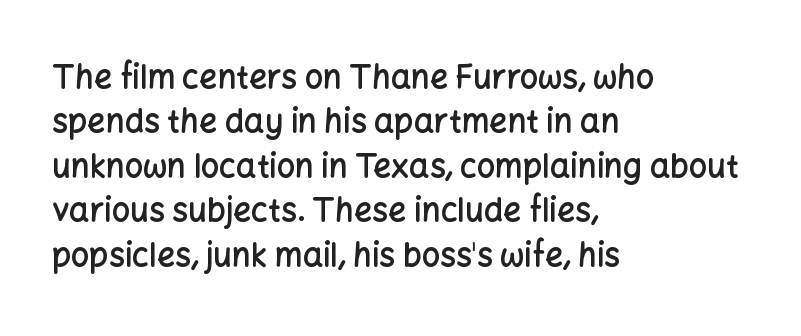
Q: Is the text bold? A: Semi-bold.
Q: Is the text italic (slanted)? A: No, it is upright.
Q: Is the typeface a serif or a sans-serif typeface? A: Sans-serif.
Q: Is the text underlined? A: No.
Q: How is the paragraph aligned? A: Left-aligned.
Q: Is the spacing between letters normal or unusually wide? A: Normal.
Q: Is the spacing between lines tight, normal or loose? A: Normal.
Q: Width (condensed, normal, or wide)? A: Normal.
Q: Stroke contrast? A: Low.
Q: x-height? A: Medium.
Q: Monospaced? A: No.
